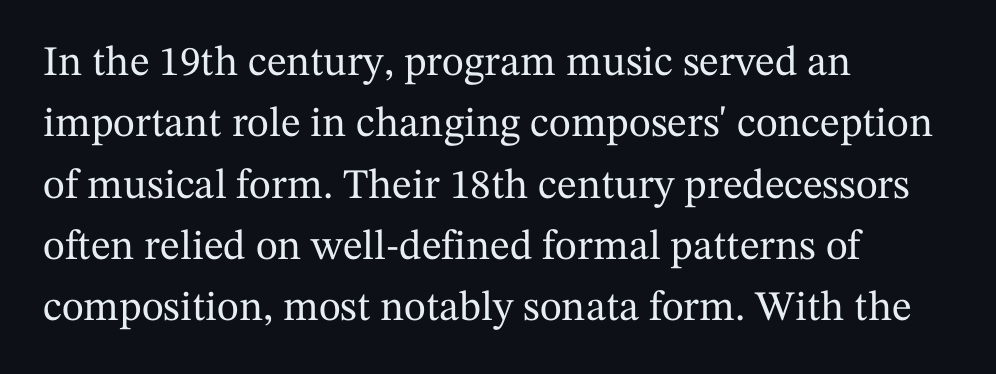
Q: Is the text italic (slanted)? A: No, it is upright.
Q: Is the typeface a serif or a sans-serif typeface? A: Serif.
Q: Is the text underlined? A: No.
Q: How is the paragraph aligned? A: Left-aligned.
Q: Is the spacing between letters normal or unusually wide? A: Normal.
Q: Is the spacing between lines tight, normal or loose? A: Normal.
Q: Width (condensed, normal, or wide)? A: Normal.
Q: Stroke contrast? A: Medium.
Q: x-height? A: Medium.
Q: Monospaced? A: No.
